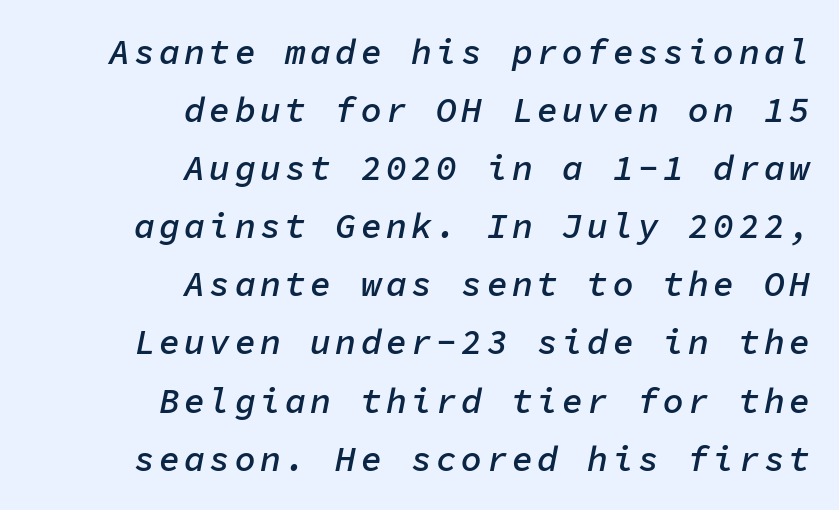
Layout note: lines flush right. It's the slanting kind of type. Interline gaps are of average width in this sample. Slightly chunky letters — semibold, I'd say, not full bold. Monospaced: the letters line up in strict vertical columns.
